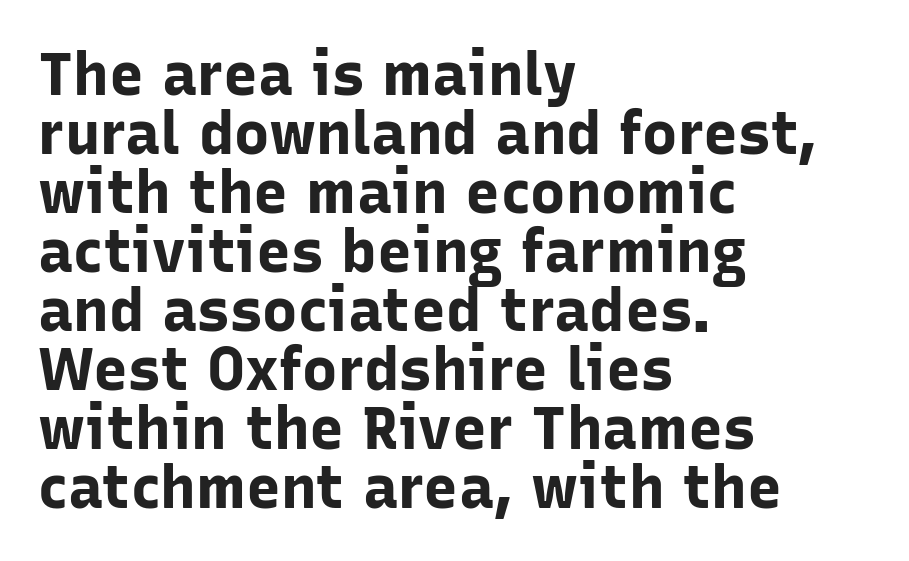
The image shows 59 px bold sans-serif type, upright; set left-aligned, tight line spacing (1.0x), normal letter spacing, not underlined; low stroke contrast and a medium x-height.
